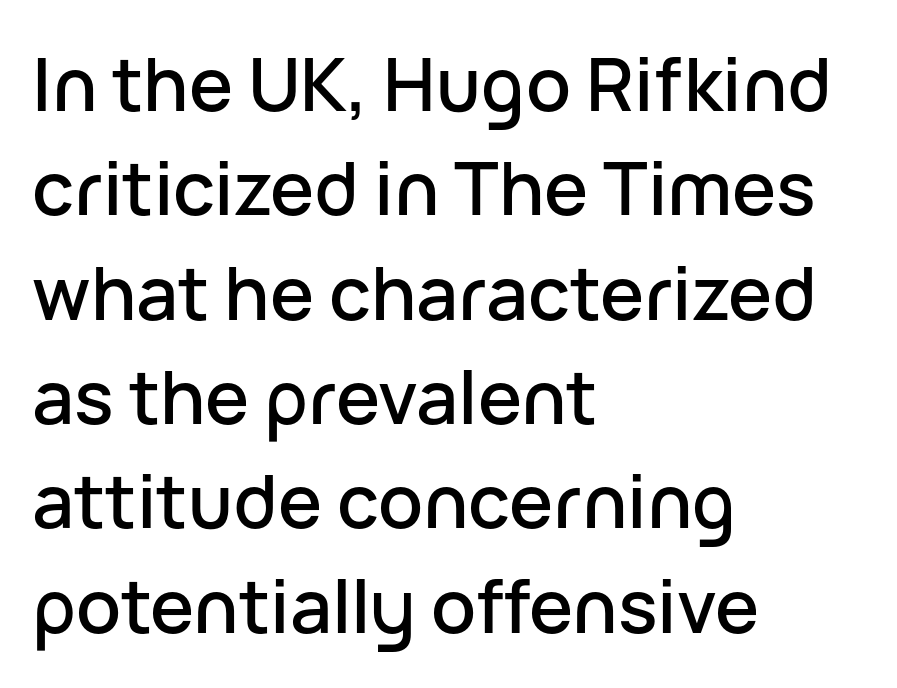
This block has exactly the height ordinary leading produces. Letterform terminals end flat and unadorned throughout the passage. A clean baseline with only descenders dipping below it. The passage shown is typed in a proportional face where columns would drift.
